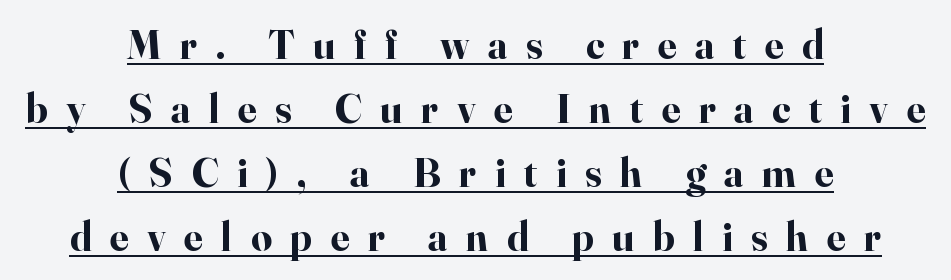
{"serif": "yes", "italic": "no", "bold": "yes", "weight": "bold", "width": "normal", "stroke_contrast": "high", "x_height": "small", "monospaced": "no", "underline": "yes", "align": "center", "line_spacing": "normal", "line_spacing_ratio": 1.56, "letter_spacing": "wide", "letter_spacing_em": 0.45, "glyph_px": 41}
